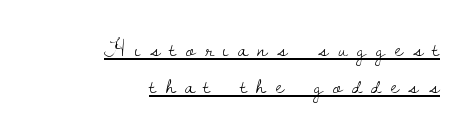
Notice how descenders clear the ascenders below comfortably — that's standard leading. Is the letter spacing exaggerated? Yes — the characters are pushed far apart. Every word sits above its own underline. The face looks like a standard text weight, possibly lighter.
